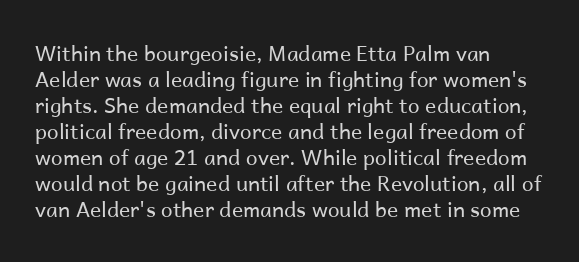
{"italic": "no", "bold": "no", "underline": "no", "align": "left", "line_spacing_ratio": 1.24, "letter_spacing": "normal", "letter_spacing_em": 0.0, "glyph_px": 21}
